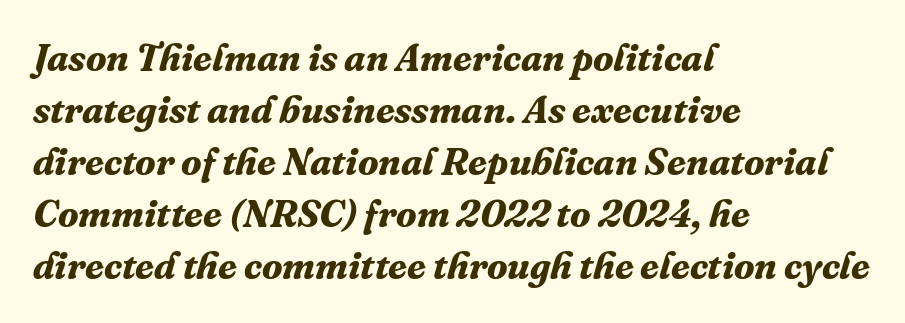
Q: Is the text bold? A: Yes.
Q: Is the text italic (slanted)? A: Yes, it leans right by about 16 degrees.
Q: Is the typeface a serif or a sans-serif typeface? A: Serif.
Q: Is the text underlined? A: No.
Q: How is the paragraph aligned? A: Left-aligned.
Q: Is the spacing between letters normal or unusually wide? A: Normal.
Q: Is the spacing between lines tight, normal or loose? A: Normal.
Q: Width (condensed, normal, or wide)? A: Normal.
Q: Stroke contrast? A: Medium.
Q: x-height? A: Medium.
Q: Monospaced? A: No.
